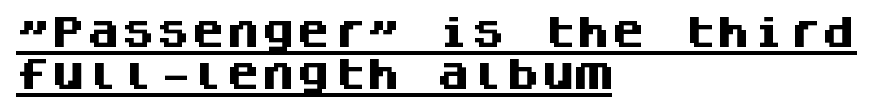
Horizontally, the lines are justified to the leading edge only. Spacing verdict: monospaced, one width for all characters. The lettering holds an erect, upright posture throughout. Glance below the letters and you will spot a drawn line. Compared with typical body copy, the letter spacing here is the same. I'd describe the lettering as bold — thick and assertive.
